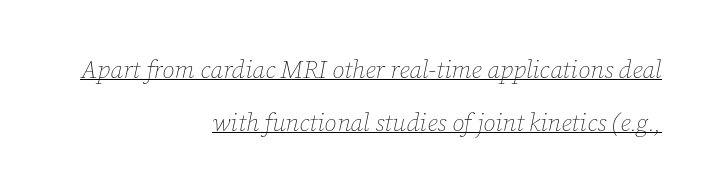
The image shows 25 px text type, italic (leaning right); set right-aligned, loose line spacing (2.12x), normal letter spacing, underlined.
